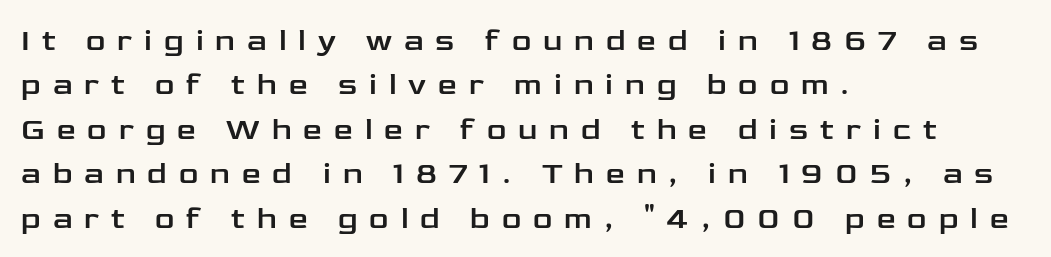
The image shows 30 px wide sans-serif type, upright; set left-aligned, normal line spacing (1.48x), unusually wide letter spacing (+0.4 em), not underlined; low stroke contrast and a medium x-height.
